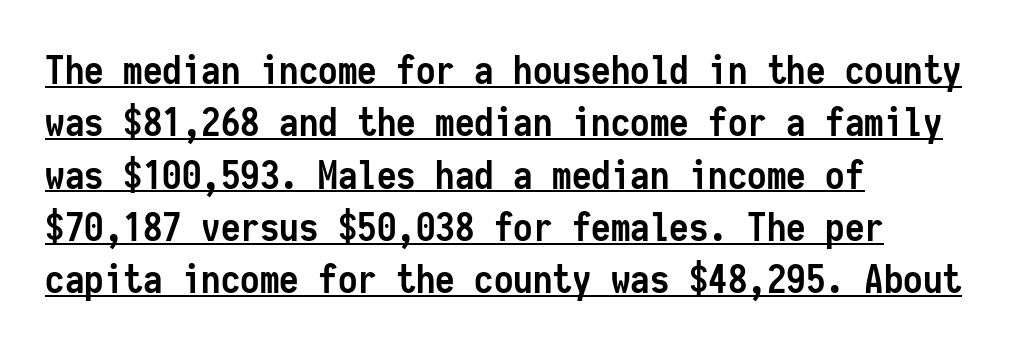
Q: Is the text bold? A: Yes.
Q: Is the text italic (slanted)? A: No, it is upright.
Q: Is the typeface a serif or a sans-serif typeface? A: Sans-serif.
Q: Is the text underlined? A: Yes.
Q: How is the paragraph aligned? A: Left-aligned.
Q: Is the spacing between letters normal or unusually wide? A: Normal.
Q: Is the spacing between lines tight, normal or loose? A: Normal.
Q: Width (condensed, normal, or wide)? A: Condensed.
Q: Stroke contrast? A: Low.
Q: x-height? A: Medium.
Q: Monospaced? A: Yes.
